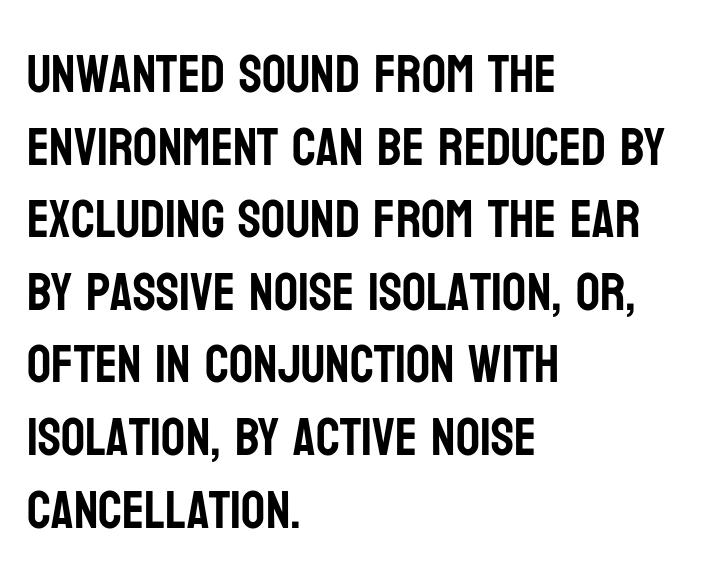
The rendering uses natural spacing where letterforms have individual widths. This is roman type, the default non-slanted kind. The typesetter chose a ragged-right arrangement here. This is sans-serif lettering, the kind often seen on screens and signage. The letterforms sit shoulder to shoulder at normal distance.
